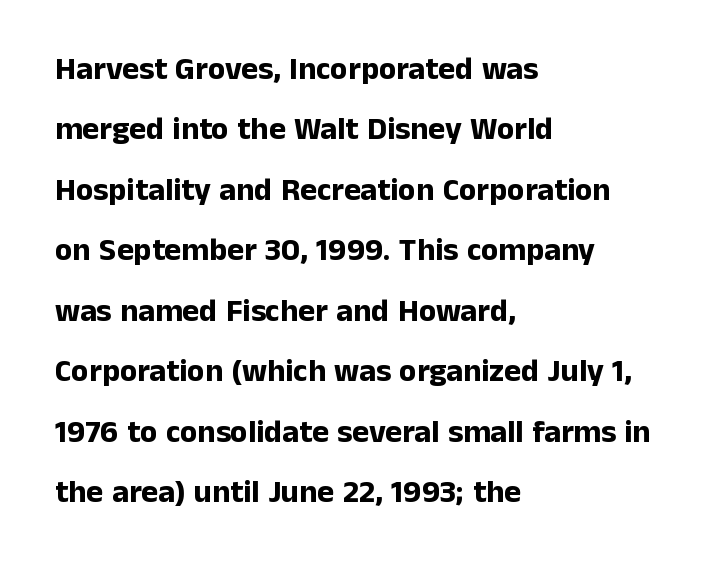
The text was rendered using a sans face with plain stroke endings. The axis of the letterforms is exactly vertical. In terms of weight, the rendering is a true, heavy bold. A classic flush-left, rag-right setting is used for this passage. Character widths vary here, with narrow letters taking less room than wide ones. Students, note that the glyphs here touch the page at normal intervals.
